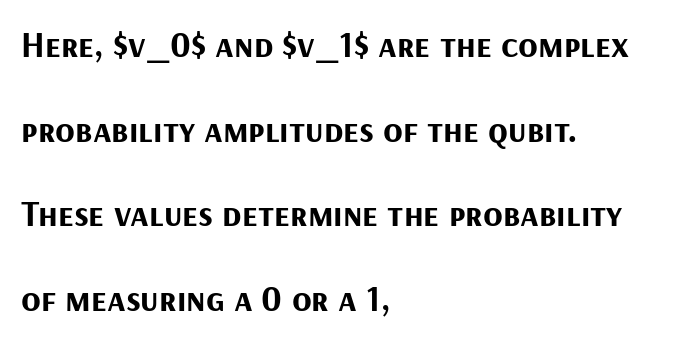
Q: Is the text bold? A: Yes.
Q: Is the text italic (slanted)? A: No, it is upright.
Q: Is the typeface a serif or a sans-serif typeface? A: Sans-serif.
Q: Is the text underlined? A: No.
Q: How is the paragraph aligned? A: Left-aligned.
Q: Is the spacing between letters normal or unusually wide? A: Normal.
Q: Is the spacing between lines tight, normal or loose? A: Loose.
Q: Width (condensed, normal, or wide)? A: Normal.
Q: Stroke contrast? A: Medium.
Q: x-height? A: Medium.
Q: Monospaced? A: No.
